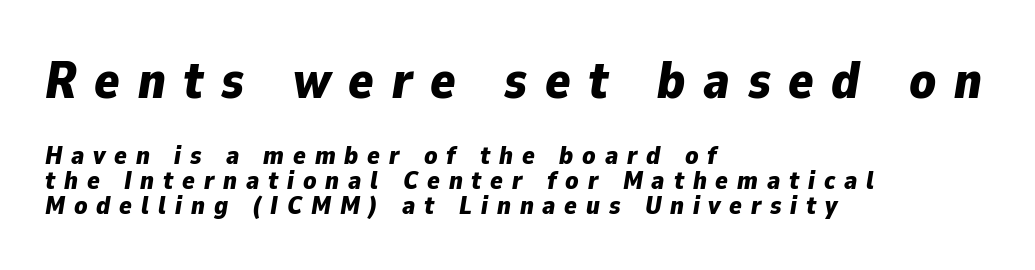
Q: Is the text bold? A: Yes.
Q: Is the text italic (slanted)? A: Yes, it leans right by about 9 degrees.
Q: Is the text underlined? A: No.
Q: How is the paragraph aligned? A: Left-aligned.
Q: Is the spacing between letters normal or unusually wide? A: Unusually wide.
Q: Is the spacing between lines tight, normal or loose? A: Tight.
Q: Which block of text is set in a larger size, the first (top) or the second (bottom)? A: The first (top) one.
Q: Width (condensed, normal, or wide)? A: Normal.
Q: Stroke contrast? A: Low.
Q: x-height? A: Medium.
Q: Monospaced? A: No.
